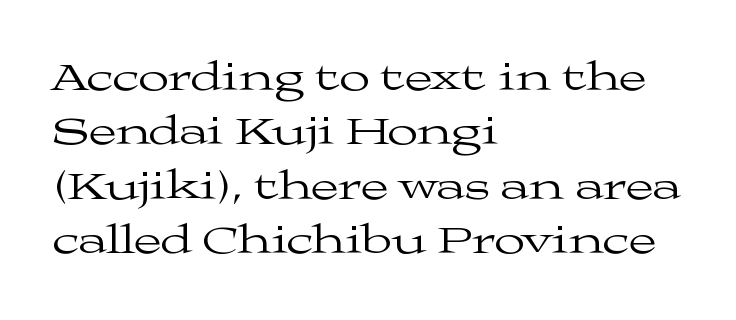
{"serif": "yes", "italic": "no", "bold": "no", "weight": "regular", "width": "wide", "stroke_contrast": "medium", "x_height": "medium", "monospaced": "no", "underline": "no", "align": "left", "line_spacing": "normal", "line_spacing_ratio": 1.36, "letter_spacing": "normal", "letter_spacing_em": 0.0, "glyph_px": 40}
